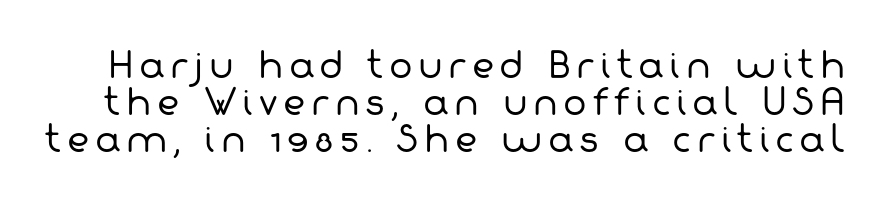
The image shows 35 px regular-weight sans-serif type; set tight line spacing (1.06x), not underlined; low stroke contrast and a medium x-height.
